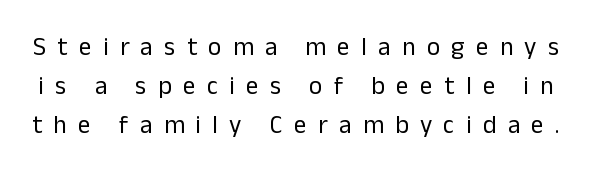
{"italic": "no", "bold": "no", "underline": "no", "line_spacing": "normal", "line_spacing_ratio": 1.57, "letter_spacing": "wide", "letter_spacing_em": 0.46, "glyph_px": 25}
